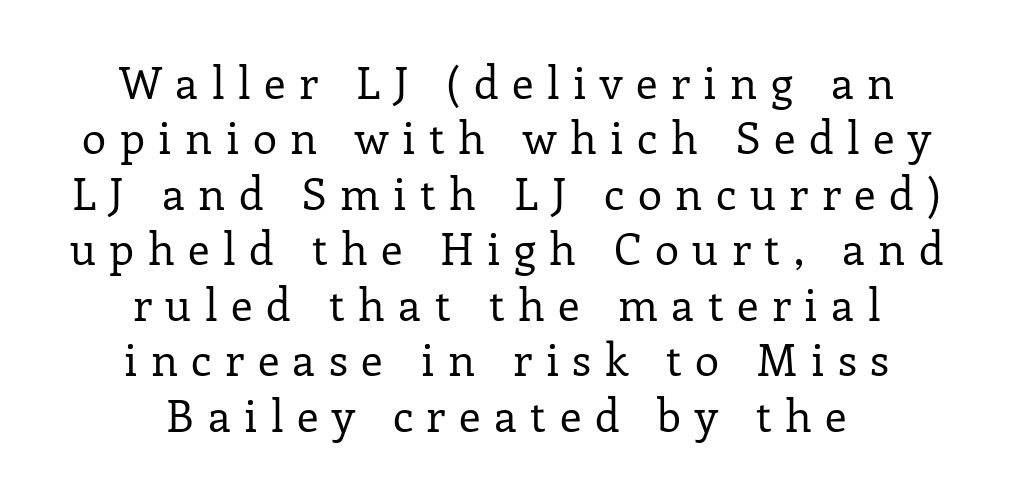
The image shows 44 px regular-weight serif type, upright; set centered, normal line spacing (1.26x), unusually wide letter spacing (+0.31 em), not underlined; low stroke contrast and a medium x-height.
